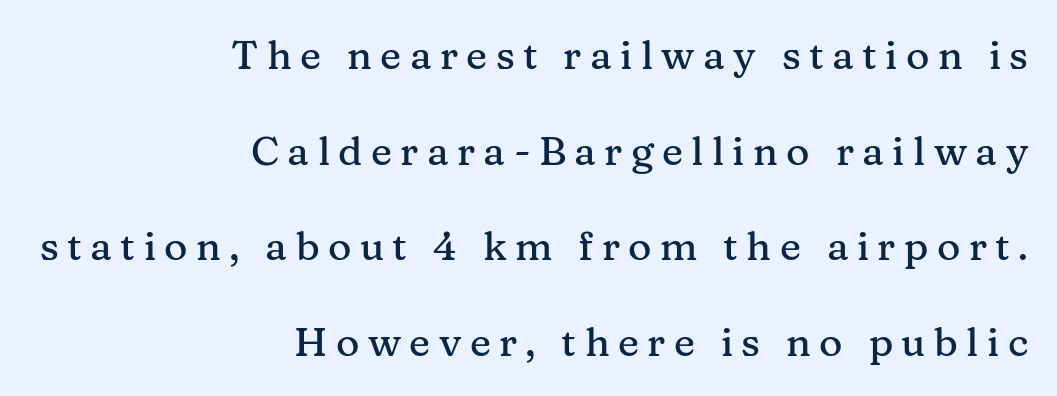
Q: Is the text italic (slanted)? A: No, it is upright.
Q: Is the typeface a serif or a sans-serif typeface? A: Serif.
Q: Is the text underlined? A: No.
Q: How is the paragraph aligned? A: Right-aligned.
Q: Is the spacing between letters normal or unusually wide? A: Unusually wide.
Q: Is the spacing between lines tight, normal or loose? A: Loose.
Q: Width (condensed, normal, or wide)? A: Normal.
Q: Stroke contrast? A: Medium.
Q: x-height? A: Medium.
Q: Monospaced? A: No.
